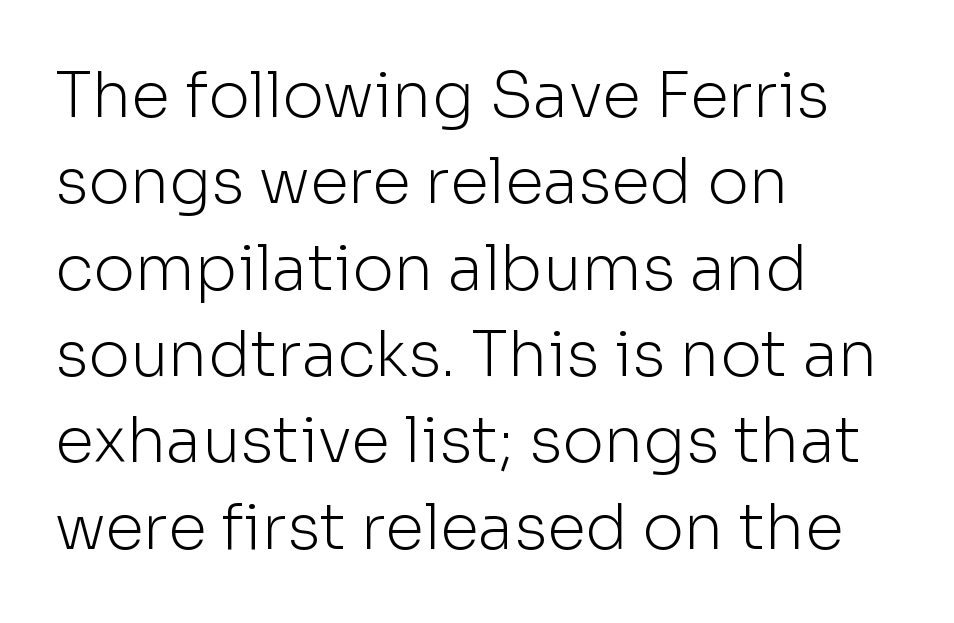
Reading down the column, the eye jumps a familiar distance to each next line. Standard letterfit; no display-style spreading of the glyphs. If you drew a line through each stem, it would be perfectly vertical. In CSS terms this would be text-align: left.
